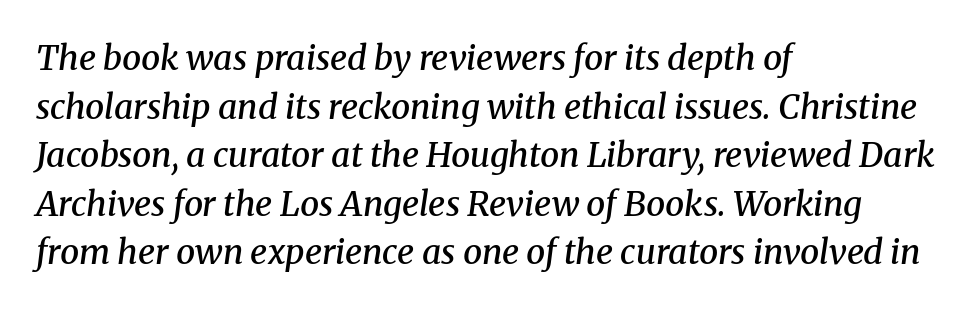
Q: Is the text bold? A: Semi-bold.
Q: Is the text italic (slanted)? A: Yes, it leans right by about 8 degrees.
Q: Is the typeface a serif or a sans-serif typeface? A: Serif.
Q: Is the text underlined? A: No.
Q: How is the paragraph aligned? A: Left-aligned.
Q: Is the spacing between letters normal or unusually wide? A: Normal.
Q: Is the spacing between lines tight, normal or loose? A: Normal.
Q: Width (condensed, normal, or wide)? A: Normal.
Q: Stroke contrast? A: Medium.
Q: x-height? A: Medium.
Q: Monospaced? A: No.
